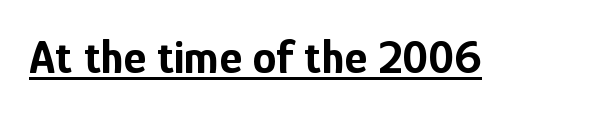
The image shows 48 px bold, condensed sans-serif type, upright; set normal letter spacing, underlined; low stroke contrast and a medium x-height.
